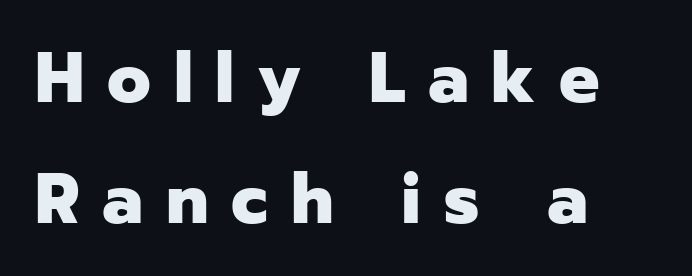
The image shows 71 px heavy sans-serif type, upright; set left-aligned, normal line spacing (1.7x), unusually wide letter spacing (+0.32 em), not underlined; low stroke contrast and a medium x-height.
